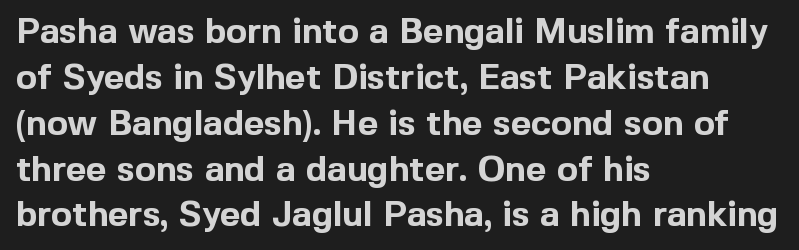
{"serif": "no", "italic": "no", "bold": "yes", "weight": "bold", "width": "normal", "x_height": "medium", "monospaced": "no", "underline": "no", "align": "left", "line_spacing": "normal", "line_spacing_ratio": 1.31, "letter_spacing": "normal", "letter_spacing_em": 0.0, "glyph_px": 35}
